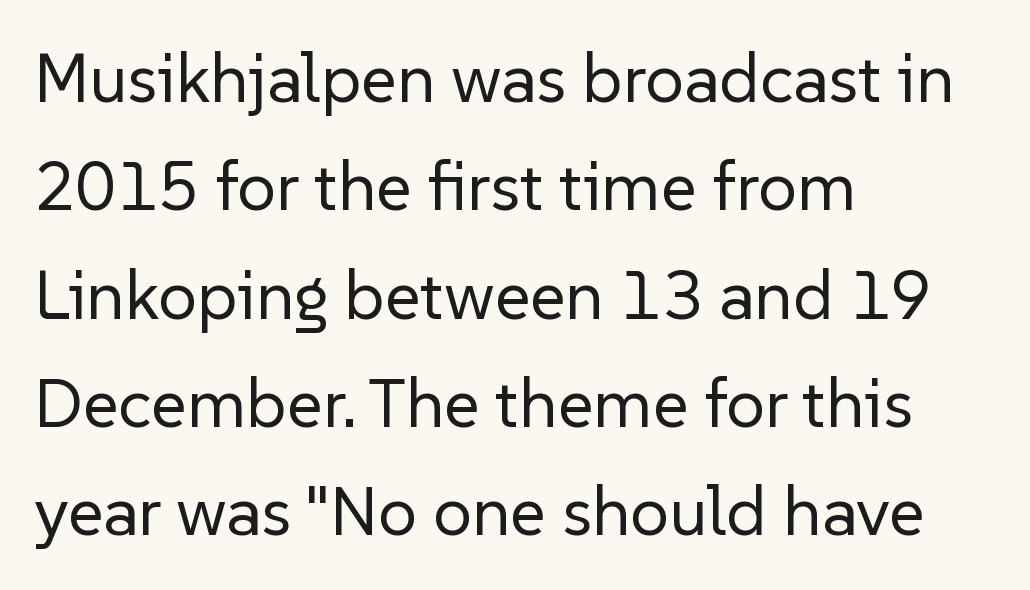
{"serif": "no", "italic": "no", "bold": "no", "weight": "regular", "width": "normal", "stroke_contrast": "low", "x_height": "medium", "monospaced": "no", "underline": "no", "align": "left", "line_spacing": "normal", "line_spacing_ratio": 1.57, "letter_spacing": "normal", "letter_spacing_em": 0.0, "glyph_px": 69}
